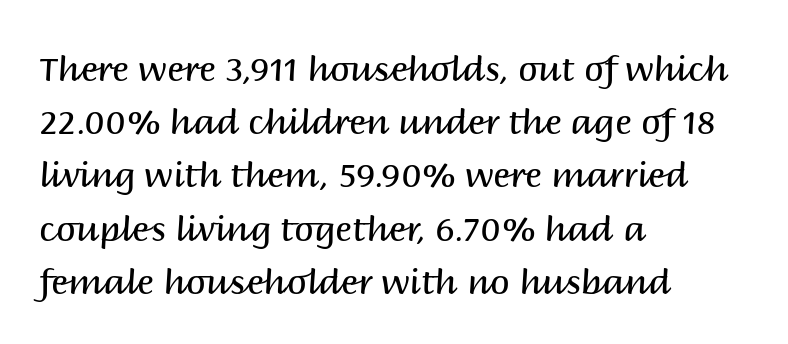
The image shows 35 px regular-weight sans-serif type; set left-aligned, normal line spacing (1.52x), normal letter spacing, not underlined; medium stroke contrast and a large x-height.
